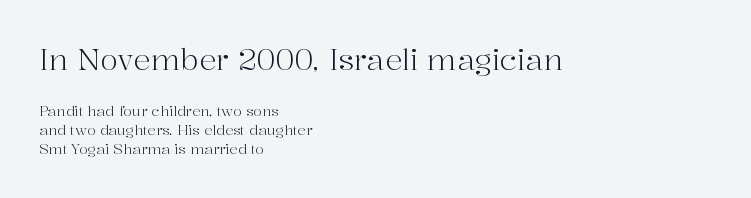
{"serif": "yes", "italic": "no", "bold": "no", "weight": "light", "width": "normal", "stroke_contrast": "high", "x_height": "medium", "monospaced": "no", "underline": "no", "align": "left", "line_spacing": "normal", "line_spacing_ratio": 1.34, "letter_spacing": "normal", "letter_spacing_em": 0.0, "larger_block": "first", "size_ratio": 2.07, "glyph_px": 29}
